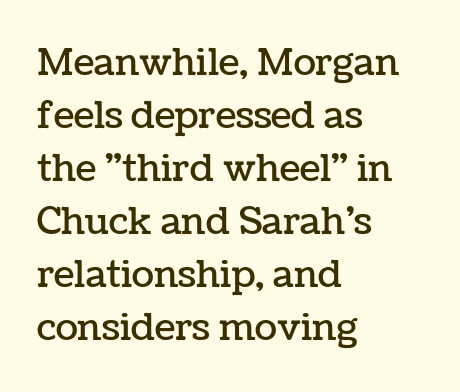
Q: Is the text italic (slanted)? A: No, it is upright.
Q: Is the text underlined? A: No.
Q: How is the paragraph aligned? A: Left-aligned.
Q: Is the spacing between letters normal or unusually wide? A: Normal.
Q: Is the spacing between lines tight, normal or loose? A: Normal.
Q: Width (condensed, normal, or wide)? A: Normal.
Q: Stroke contrast? A: Low.
Q: x-height? A: Medium.
Q: Monospaced? A: No.
